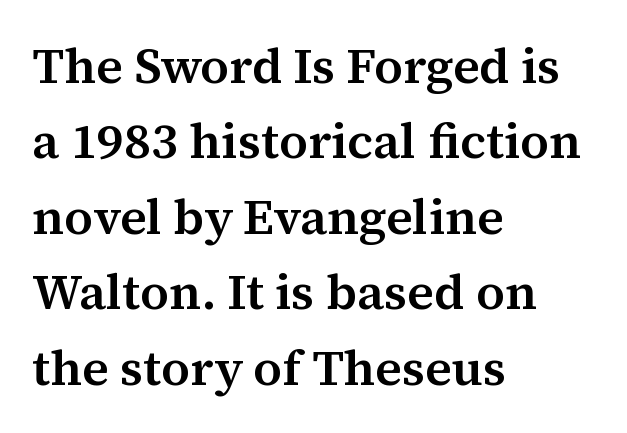
The image shows 50 px semibold serif type, upright; set left-aligned, normal line spacing (1.51x), normal letter spacing, not underlined; medium stroke contrast and a medium x-height.
